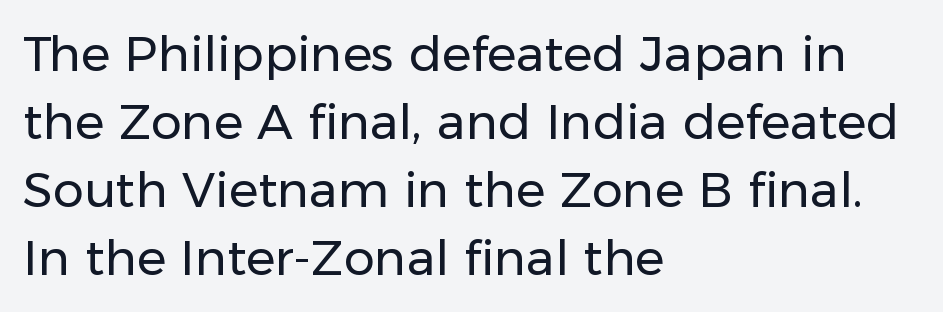
Q: Is the text bold? A: No.
Q: Is the text italic (slanted)? A: No, it is upright.
Q: Is the typeface a serif or a sans-serif typeface? A: Sans-serif.
Q: Is the text underlined? A: No.
Q: How is the paragraph aligned? A: Left-aligned.
Q: Is the spacing between letters normal or unusually wide? A: Normal.
Q: Is the spacing between lines tight, normal or loose? A: Normal.
Q: Width (condensed, normal, or wide)? A: Normal.
Q: Stroke contrast? A: Low.
Q: x-height? A: Medium.
Q: Monospaced? A: No.
